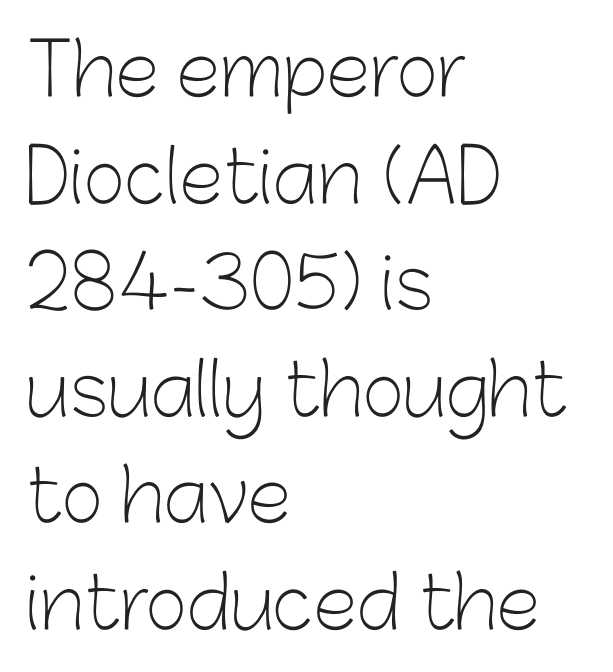
Q: Is the text bold? A: No.
Q: Is the text italic (slanted)? A: No, it is upright.
Q: Is the typeface a serif or a sans-serif typeface? A: Sans-serif.
Q: Is the text underlined? A: No.
Q: How is the paragraph aligned? A: Left-aligned.
Q: Is the spacing between letters normal or unusually wide? A: Normal.
Q: Is the spacing between lines tight, normal or loose? A: Normal.
Q: Width (condensed, normal, or wide)? A: Normal.
Q: Stroke contrast? A: Low.
Q: x-height? A: Medium.
Q: Monospaced? A: No.
